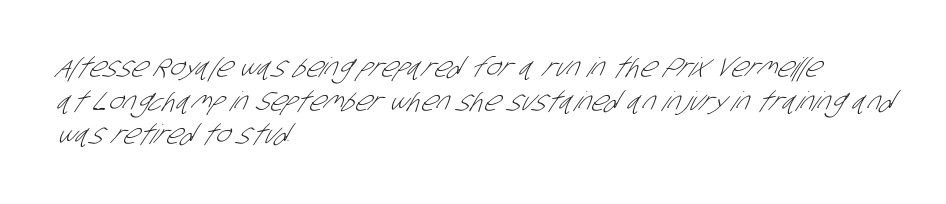
{"bold": "no", "underline": "no", "align": "left", "line_spacing": "normal", "line_spacing_ratio": 1.25, "letter_spacing": "normal", "letter_spacing_em": 0.0, "glyph_px": 27}
